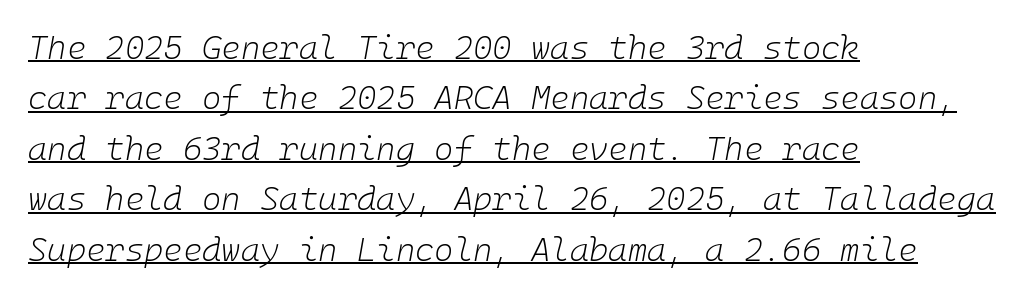
{"italic": "yes", "lean": "right", "slant_degrees": 10, "bold": "no", "weight": "light", "width": "normal", "stroke_contrast": "low", "x_height": "medium", "underline": "yes", "align": "left", "line_spacing": "normal", "line_spacing_ratio": 1.53, "letter_spacing": "normal", "letter_spacing_em": 0.0, "glyph_px": 33}
